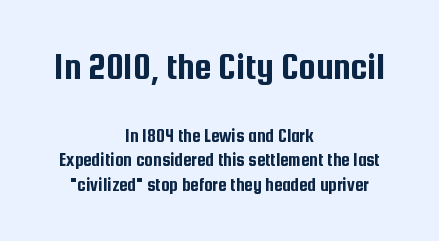
The image shows 38 px condensed sans-serif type, upright; set centered, normal line spacing (1.28x), normal letter spacing, not underlined; the first (top) block is 2.0x larger; low stroke contrast and a medium x-height.
